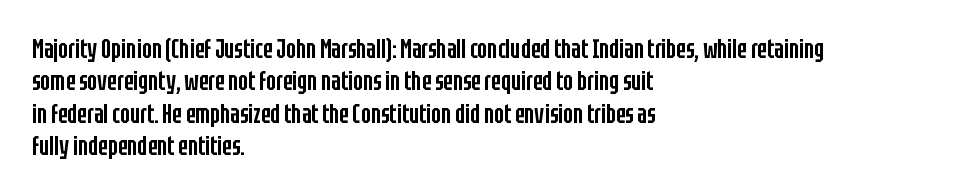
Q: Is the text bold? A: Semi-bold.
Q: Is the text italic (slanted)? A: No, it is upright.
Q: Is the text underlined? A: No.
Q: How is the paragraph aligned? A: Left-aligned.
Q: Is the spacing between letters normal or unusually wide? A: Normal.
Q: Is the spacing between lines tight, normal or loose? A: Normal.
